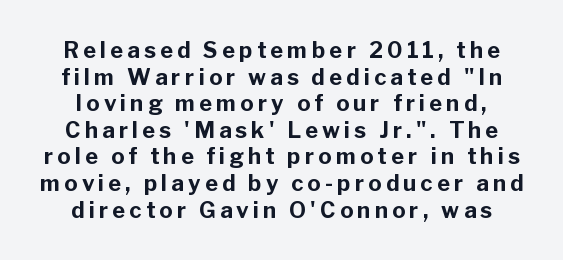
The image shows 22 px bold type, upright; set line spacing 1.21x, not underlined.
